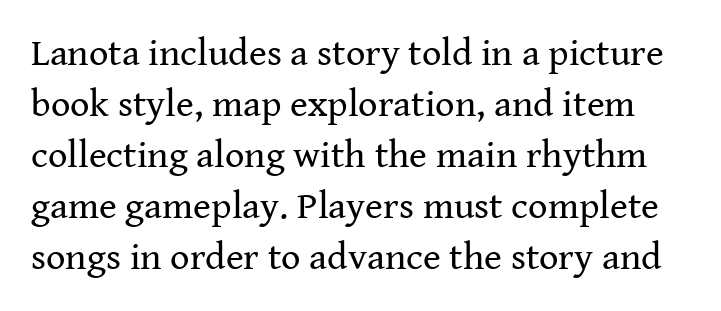
Q: Is the text bold? A: No.
Q: Is the text italic (slanted)? A: No, it is upright.
Q: Is the typeface a serif or a sans-serif typeface? A: Serif.
Q: Is the text underlined? A: No.
Q: Is the spacing between letters normal or unusually wide? A: Normal.
Q: Is the spacing between lines tight, normal or loose? A: Normal.
Q: Width (condensed, normal, or wide)? A: Normal.
Q: Stroke contrast? A: Medium.
Q: x-height? A: Medium.
Q: Monospaced? A: No.
